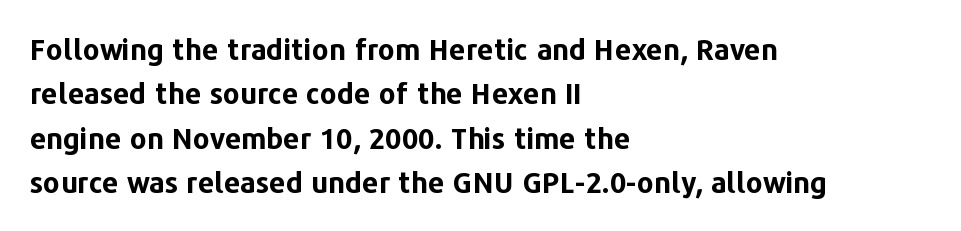
The image shows 29 px bold sans-serif type, upright; set left-aligned, normal line spacing (1.53x), normal letter spacing, not underlined; low stroke contrast and a medium x-height.
